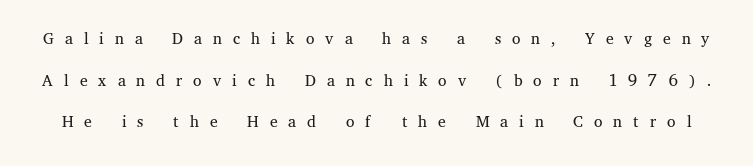
{"italic": "no", "bold": "no", "underline": "no", "line_spacing_ratio": 1.73, "letter_spacing": "wide", "letter_spacing_em": 0.46, "glyph_px": 24}
